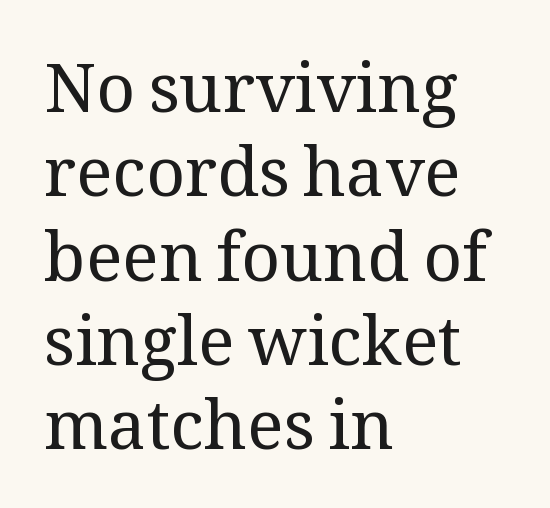
Characters follow at the spacing the type designer built in. The rendering anchors every line to the left-hand side. Counters stay open thanks to moderate or lighter strokes. Words float on clear page, feet unadorned. No italicization has been applied; the sample stays upright.
